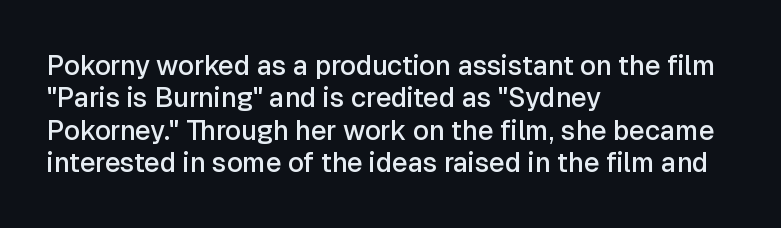
{"italic": "no", "bold": "semi", "underline": "no", "align": "left", "line_spacing_ratio": 1.2, "letter_spacing": "normal", "letter_spacing_em": 0.0, "glyph_px": 27}
